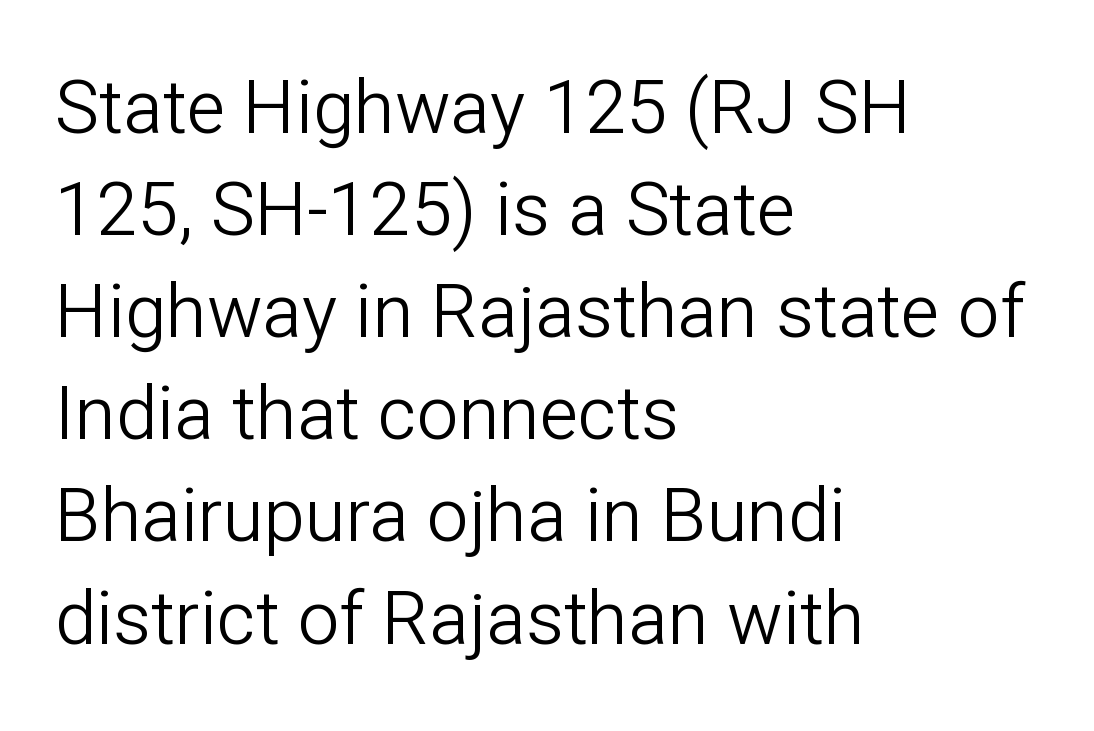
The strokes are not fattened; the text isn't bold. The typeface chosen for these lines omits serifs. Each line starts at the same left margin while the right side varies. Descenders hang freely into open space.
